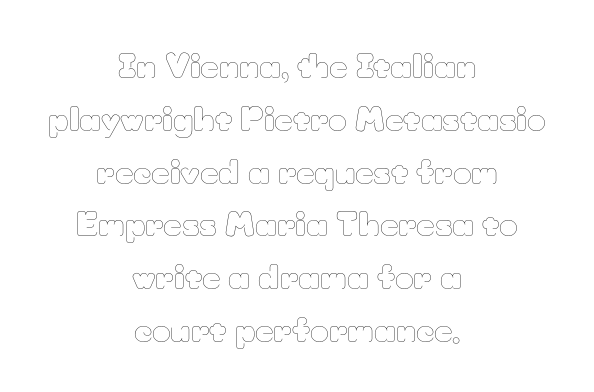
Check under the words: just untouched page. The lines are quadded center. You could call the tracking neutral — neither tight nor loose. Stroke thickness stays within the range of a standard reading face or lighter. Posture: straight, roman, zero tilt.
